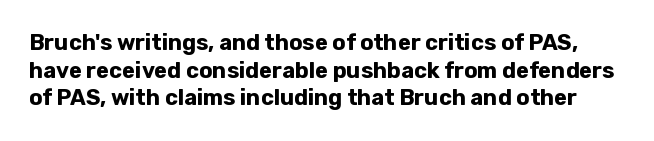
{"italic": "no", "bold": "yes", "underline": "no", "line_spacing": "normal", "line_spacing_ratio": 1.26, "letter_spacing": "normal", "letter_spacing_em": 0.0, "glyph_px": 22}
